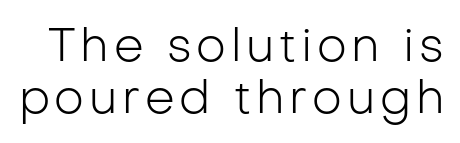
Italic? Not at all — the glyphs are vertical. Reading down the column, the eye jumps only a short way to each next line. Decoration check: the copy has no underline. The rendering uses natural spacing where letterforms have individual widths. The cut favours lightness, reaching ordinary text weight at its darkest. Grotesque or geometric, the face here clearly has no serifs.
